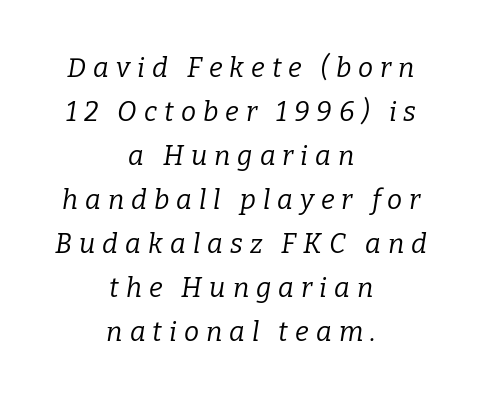
{"italic": "yes", "lean": "right", "slant_degrees": 9, "bold": "no", "underline": "no", "align": "center", "line_spacing": "normal", "line_spacing_ratio": 1.63, "letter_spacing": "wide", "letter_spacing_em": 0.26, "glyph_px": 27}
